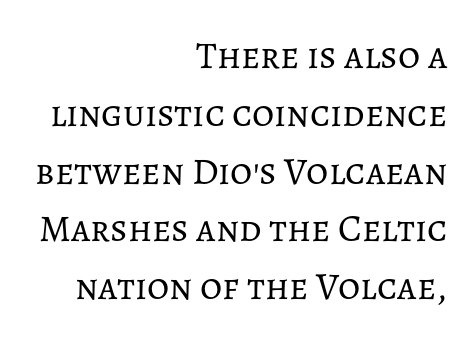
{"italic": "no", "bold": "no", "weight": "regular", "width": "normal", "stroke_contrast": "low", "x_height": "medium", "monospaced": "no", "underline": "no", "align": "right", "line_spacing": "normal", "line_spacing_ratio": 1.52, "letter_spacing": "normal", "letter_spacing_em": 0.0, "glyph_px": 38}
